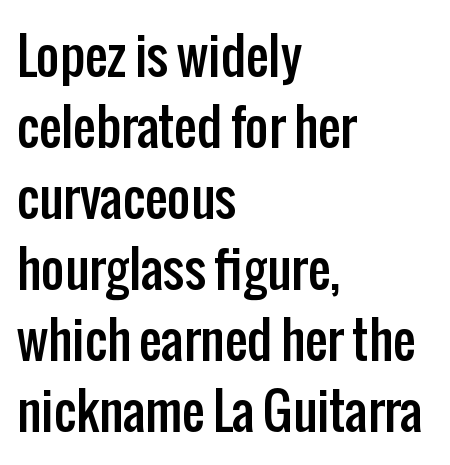
The image shows 50 px condensed sans-serif type, upright; set left-aligned, normal line spacing (1.42x), normal letter spacing, not underlined; low stroke contrast and a medium x-height.
